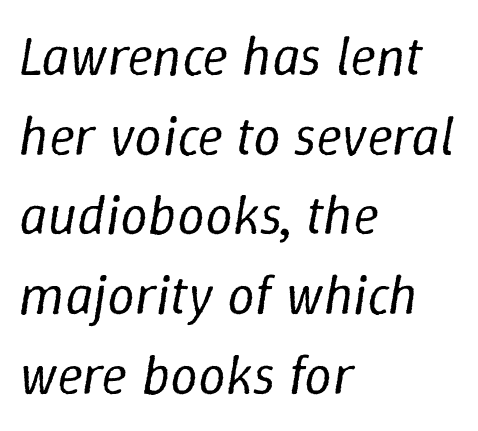
{"italic": "yes", "lean": "right", "slant_degrees": 9, "bold": "no", "weight": "regular", "width": "normal", "stroke_contrast": "low", "x_height": "medium", "monospaced": "no", "underline": "no", "align": "left", "line_spacing": "normal", "line_spacing_ratio": 1.45, "letter_spacing": "normal", "letter_spacing_em": 0.0, "glyph_px": 55}
